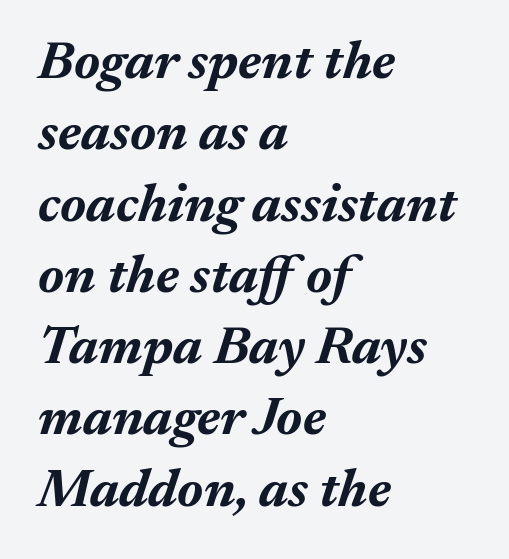
Q: Is the text bold? A: Yes.
Q: Is the text italic (slanted)? A: Yes, it leans right by about 17 degrees.
Q: Is the text underlined? A: No.
Q: How is the paragraph aligned? A: Left-aligned.
Q: Is the spacing between letters normal or unusually wide? A: Normal.
Q: Is the spacing between lines tight, normal or loose? A: Normal.
Q: Width (condensed, normal, or wide)? A: Normal.
Q: Stroke contrast? A: Medium.
Q: x-height? A: Medium.
Q: Monospaced? A: No.
